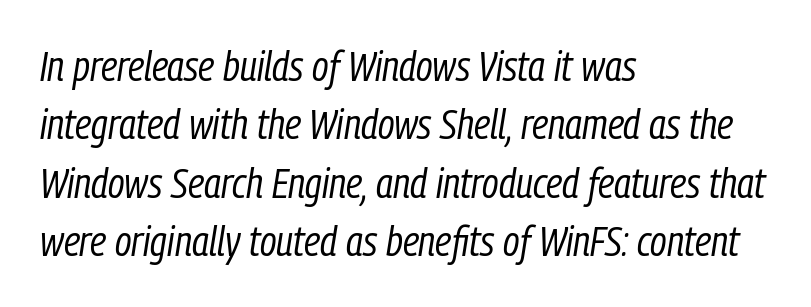
The image shows 42 px regular-weight, condensed type, italic (leaning right); set left-aligned, normal line spacing (1.39x), normal letter spacing, not underlined; low stroke contrast and a medium x-height.
